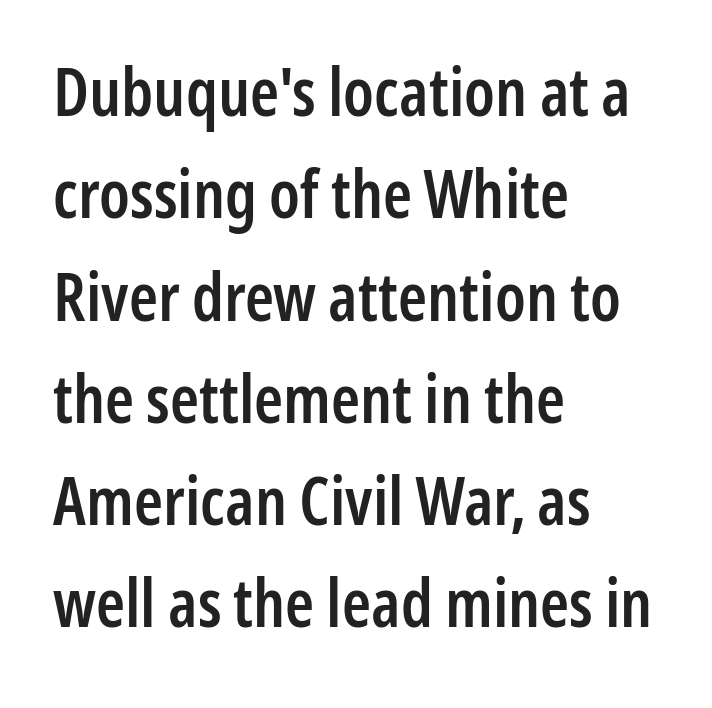
{"serif": "no", "italic": "no", "bold": "semi", "weight": "semibold", "width": "condensed", "stroke_contrast": "low", "x_height": "medium", "monospaced": "no", "underline": "no", "align": "left", "line_spacing": "normal", "line_spacing_ratio": 1.55, "letter_spacing": "normal", "letter_spacing_em": 0.0, "glyph_px": 66}
